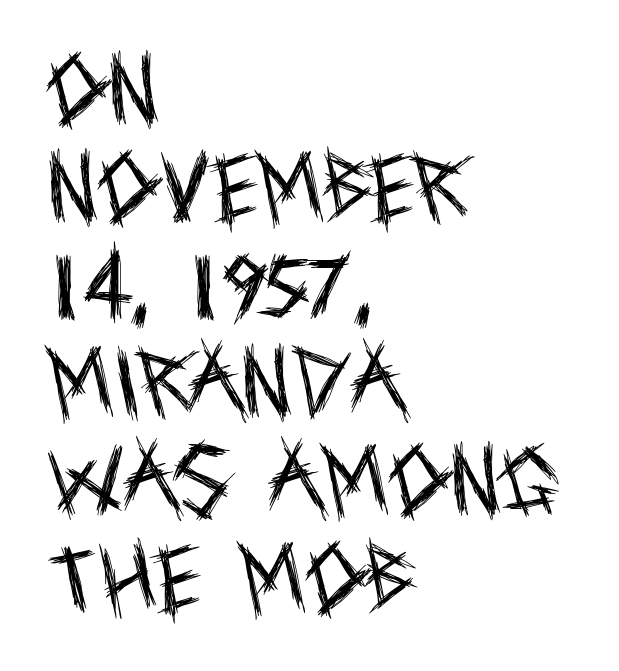
Q: Is the text bold? A: No.
Q: Is the text italic (slanted)? A: No, it is upright.
Q: Is the typeface a serif or a sans-serif typeface? A: Sans-serif.
Q: Is the text underlined? A: No.
Q: How is the paragraph aligned? A: Left-aligned.
Q: Is the spacing between letters normal or unusually wide? A: Normal.
Q: Is the spacing between lines tight, normal or loose? A: Normal.
Q: Width (condensed, normal, or wide)? A: Condensed.
Q: x-height? A: Large.
Q: Monospaced? A: No.
